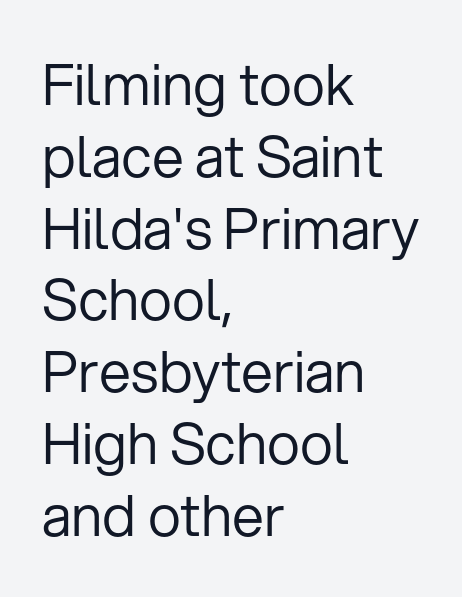
The image shows 57 px regular-weight sans-serif type, upright; set left-aligned, normal line spacing (1.26x), normal letter spacing, not underlined; low stroke contrast and a medium x-height.
